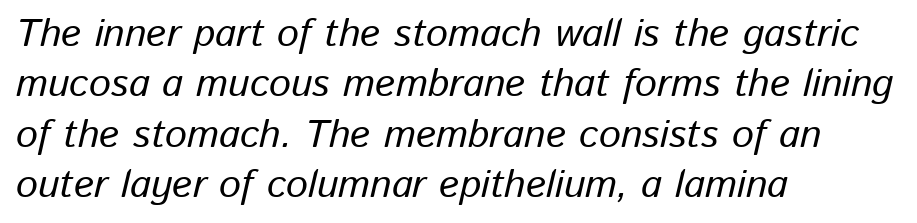
The image shows 39 px text type, italic (leaning right); set left-aligned, normal line spacing (1.29x), normal letter spacing, not underlined; low stroke contrast and a medium x-height.
